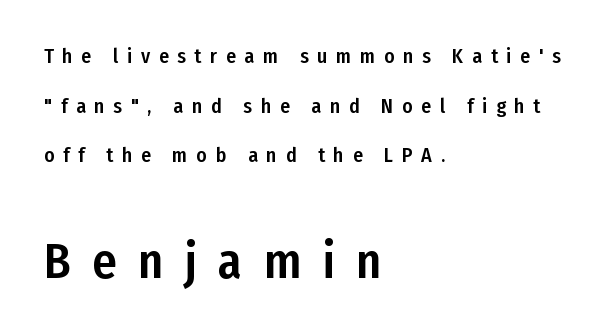
Q: Is the text italic (slanted)? A: No, it is upright.
Q: Is the typeface a serif or a sans-serif typeface? A: Sans-serif.
Q: Is the text underlined? A: No.
Q: How is the paragraph aligned? A: Left-aligned.
Q: Is the spacing between letters normal or unusually wide? A: Unusually wide.
Q: Is the spacing between lines tight, normal or loose? A: Loose.
Q: Which block of text is set in a larger size, the first (top) or the second (bottom)? A: The second (bottom) one.
Q: Width (condensed, normal, or wide)? A: Condensed.
Q: Stroke contrast? A: Low.
Q: x-height? A: Medium.
Q: Monospaced? A: No.
